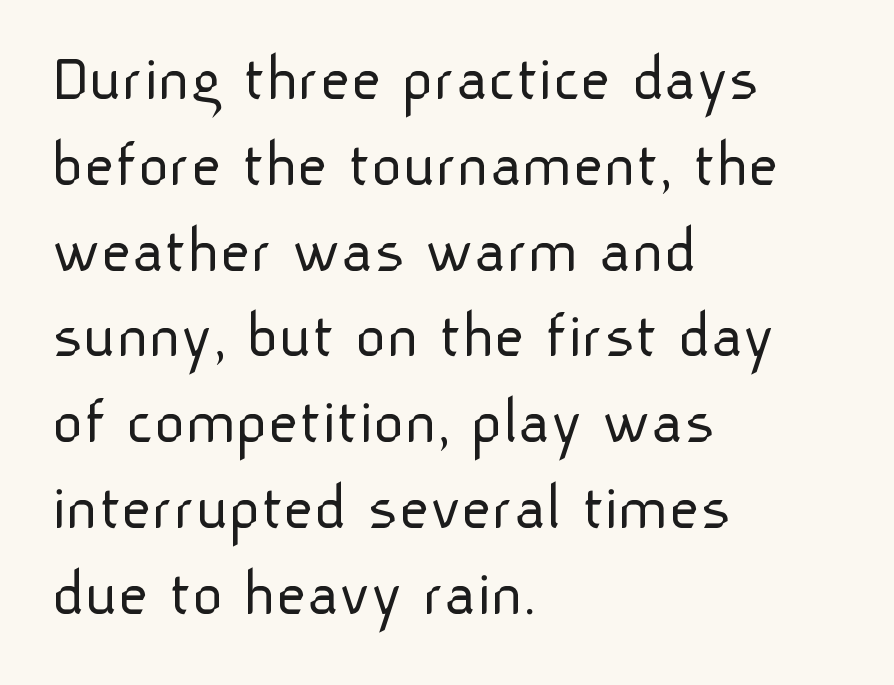
Characters remain perfectly vertical along every line. Interline gaps are of average width in this sample. The rendering uses natural spacing where letterforms have individual widths. This reads as an unemphasized weight, regular at the heaviest.
